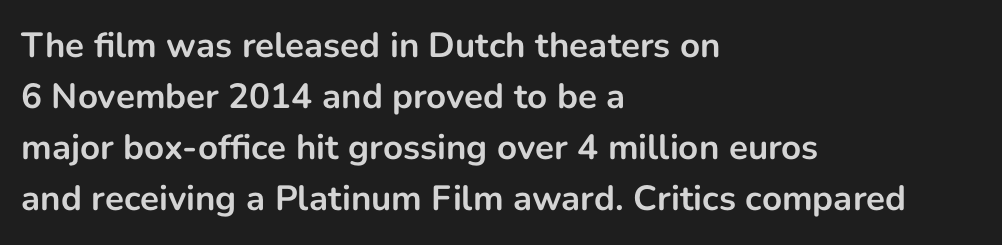
{"serif": "no", "italic": "no", "bold": "yes", "weight": "bold", "width": "normal", "stroke_contrast": "low", "x_height": "medium", "monospaced": "no", "underline": "no", "align": "left", "line_spacing": "normal", "line_spacing_ratio": 1.46, "letter_spacing": "normal", "letter_spacing_em": 0.0, "glyph_px": 35}
